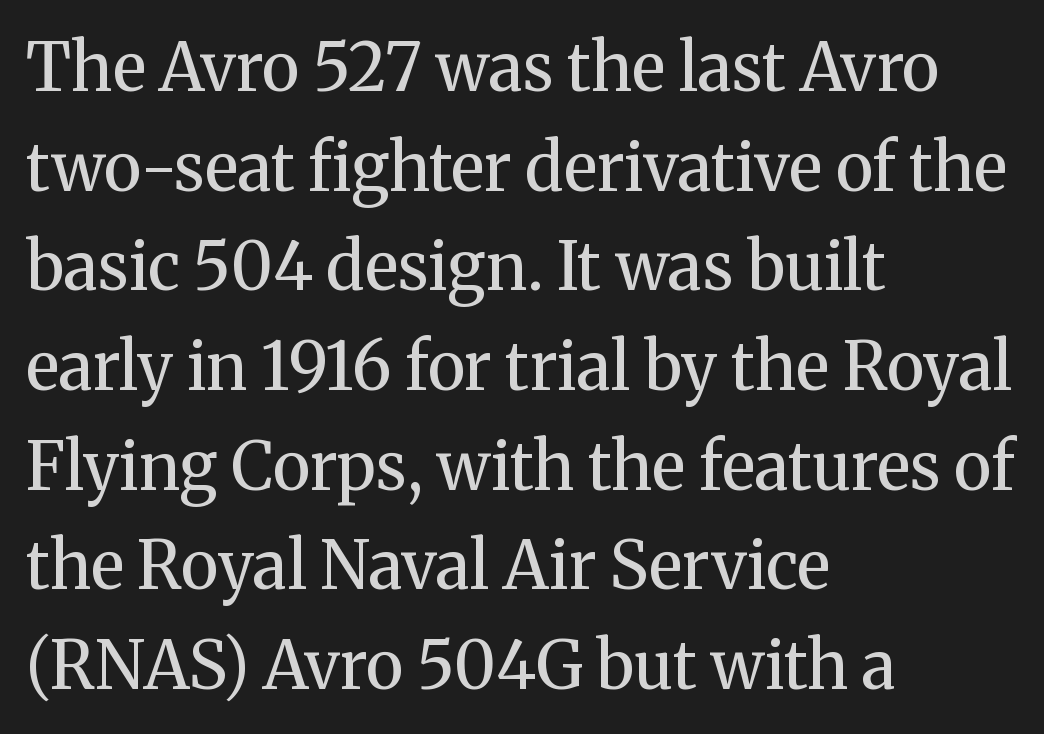
Q: Is the text bold? A: No.
Q: Is the text italic (slanted)? A: No, it is upright.
Q: Is the typeface a serif or a sans-serif typeface? A: Serif.
Q: Is the text underlined? A: No.
Q: How is the paragraph aligned? A: Left-aligned.
Q: Is the spacing between letters normal or unusually wide? A: Normal.
Q: Is the spacing between lines tight, normal or loose? A: Normal.
Q: Width (condensed, normal, or wide)? A: Normal.
Q: Stroke contrast? A: Medium.
Q: x-height? A: Medium.
Q: Monospaced? A: No.
